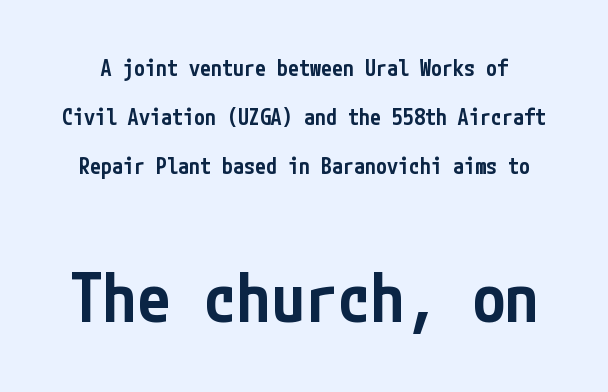
{"serif": "no", "italic": "no", "bold": "semi", "weight": "semibold", "width": "condensed", "stroke_contrast": "low", "x_height": "medium", "underline": "no", "line_spacing": "loose", "line_spacing_ratio": 2.23, "letter_spacing": "normal", "letter_spacing_em": 0.0, "larger_block": "second", "size_ratio": 3.05, "glyph_px": 67}
